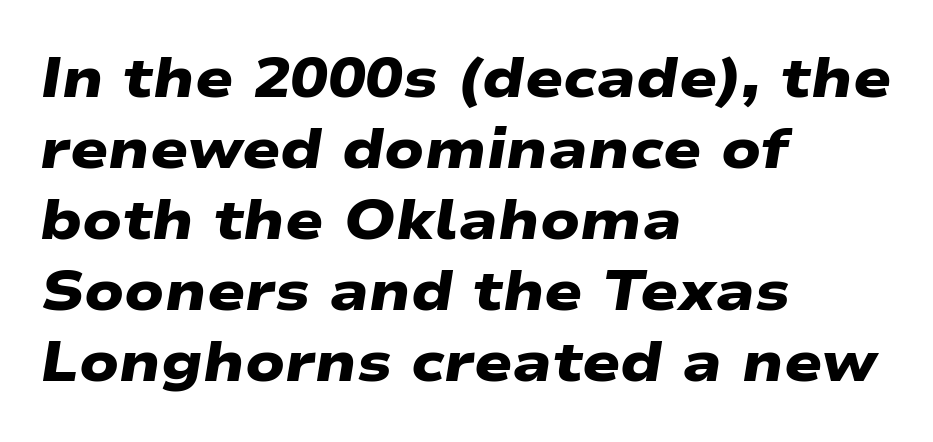
Q: Is the text bold? A: Yes.
Q: Is the typeface a serif or a sans-serif typeface? A: Sans-serif.
Q: Is the text underlined? A: No.
Q: How is the paragraph aligned? A: Left-aligned.
Q: Is the spacing between letters normal or unusually wide? A: Normal.
Q: Is the spacing between lines tight, normal or loose? A: Normal.
Q: Width (condensed, normal, or wide)? A: Wide.
Q: Stroke contrast? A: Low.
Q: x-height? A: Medium.
Q: Monospaced? A: No.
